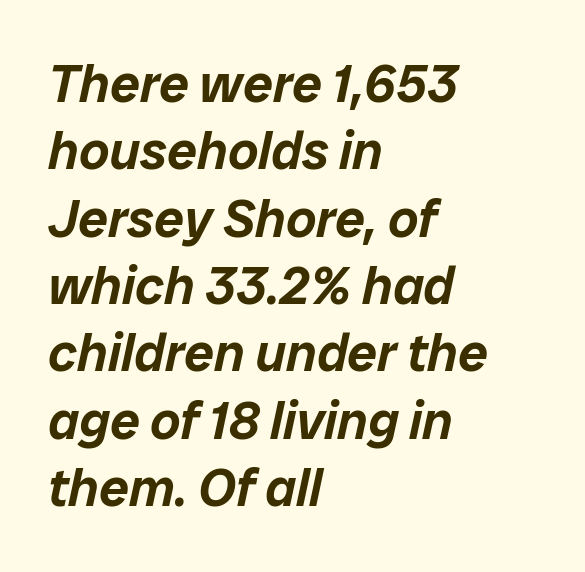
Visually the block forms a straight wall on the left and a jagged coastline on the right. Quick note: italic. Beneath every word, the page is bare. The type is set solid horizontally, with unmodified tracking. Looks like regular typesetting: each glyph gets only the width it needs. Baseline-to-baseline distance is the conventional proportion of letter height.
